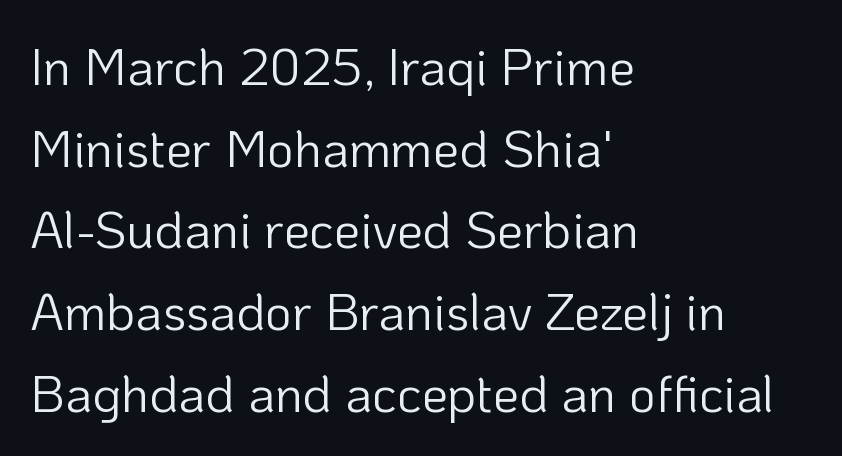
The image shows 52 px light sans-serif type, upright; set left-aligned, normal line spacing (1.57x), normal letter spacing, not underlined; low stroke contrast and a medium x-height.
